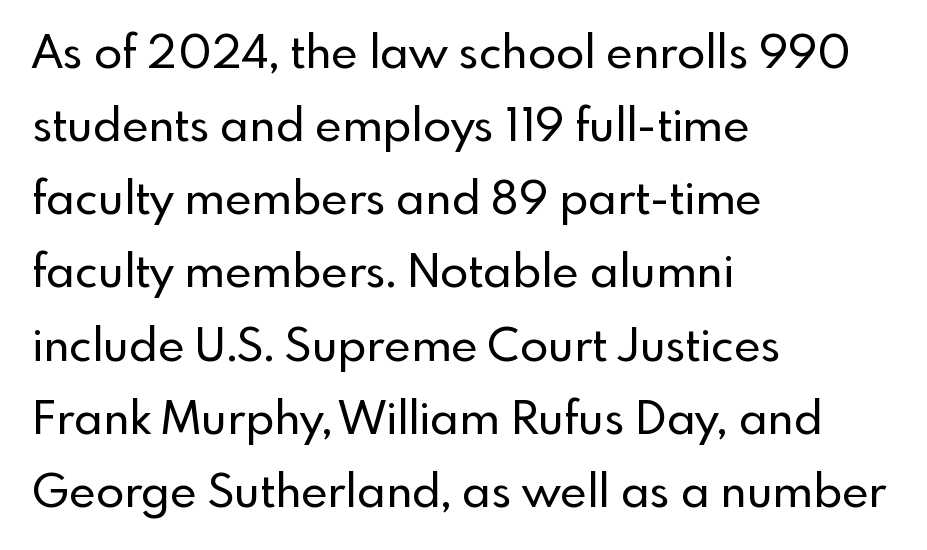
The image shows 46 px sans-serif type, upright; set left-aligned, normal line spacing (1.59x), normal letter spacing, not underlined; a small x-height.
